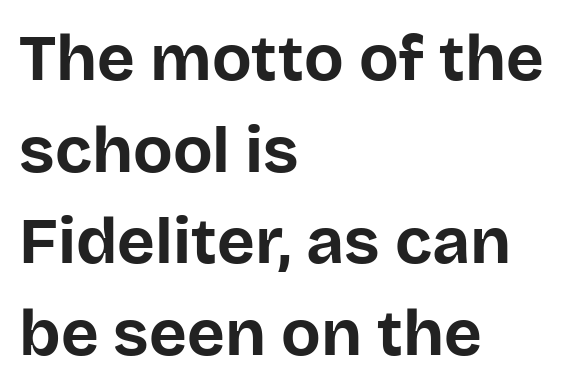
These lines keep a tight, regular rhythm from letter to letter. The lines in this sample share a left origin and differ only in where they stop. Typesetter's note: full bold, strokes at maximum text heaviness. The font family rendered here belongs to the sans-serif group. This is roman type, the default non-slanted kind. Note the varied advance widths — an 'i' is clearly narrower than an 'm'.
